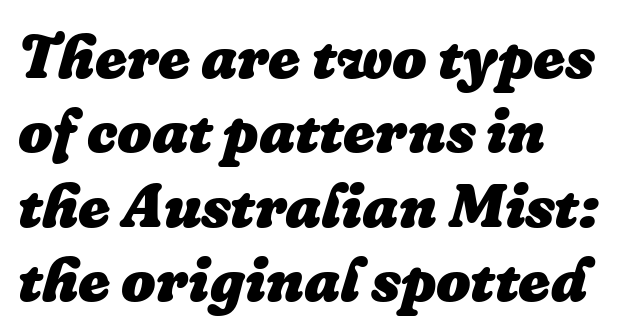
{"italic": "yes", "lean": "right", "slant_degrees": 16, "bold": "yes", "weight": "heavy", "width": "normal", "stroke_contrast": "low", "x_height": "medium", "monospaced": "no", "underline": "no", "align": "left", "line_spacing_ratio": 1.22, "letter_spacing": "normal", "letter_spacing_em": 0.0, "glyph_px": 61}
